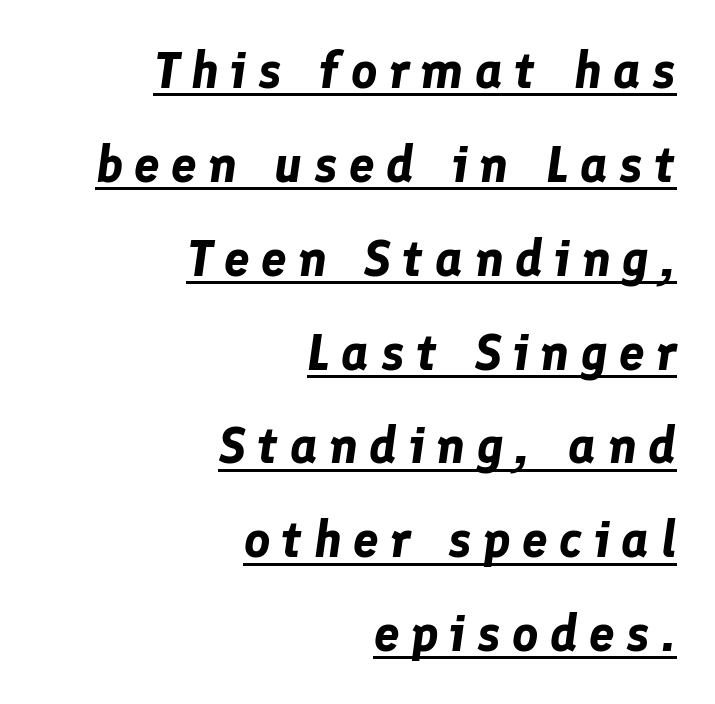
{"italic": "yes", "lean": "right", "slant_degrees": 8, "bold": "yes", "weight": "bold", "width": "normal", "stroke_contrast": "low", "x_height": "medium", "monospaced": "no", "underline": "yes", "align": "right", "line_spacing_ratio": 1.84, "letter_spacing": "wide", "letter_spacing_em": 0.22, "glyph_px": 51}
